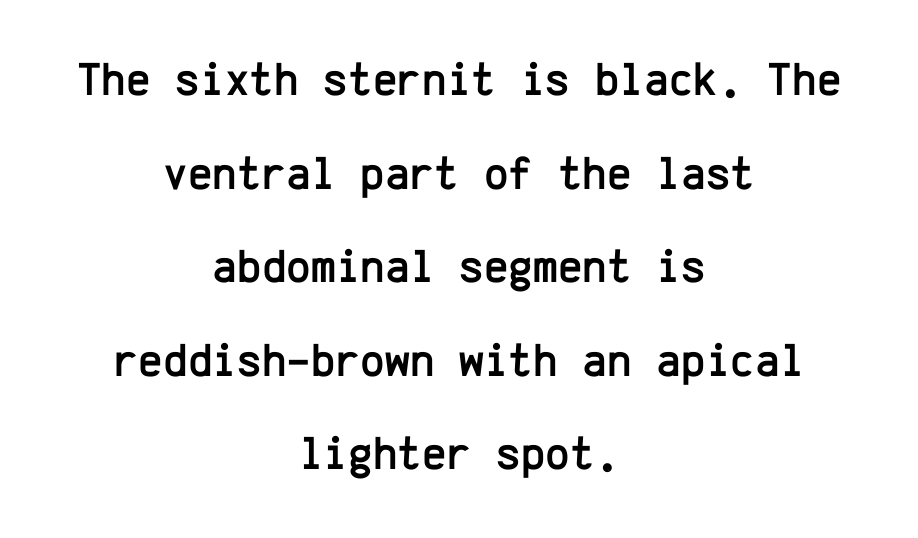
Q: Is the text italic (slanted)? A: No, it is upright.
Q: Is the typeface a serif or a sans-serif typeface? A: Sans-serif.
Q: Is the text underlined? A: No.
Q: How is the paragraph aligned? A: Centered.
Q: Is the spacing between letters normal or unusually wide? A: Normal.
Q: Is the spacing between lines tight, normal or loose? A: Loose.
Q: Width (condensed, normal, or wide)? A: Normal.
Q: Stroke contrast? A: Low.
Q: x-height? A: Medium.
Q: Monospaced? A: Yes.
